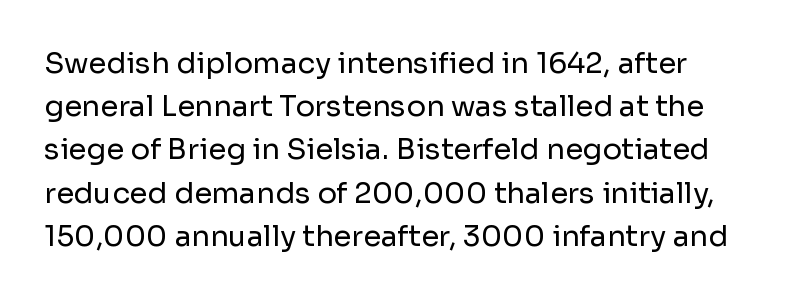
{"serif": "no", "italic": "no", "bold": "no", "weight": "regular", "width": "normal", "stroke_contrast": "low", "x_height": "medium", "monospaced": "no", "underline": "no", "line_spacing": "normal", "line_spacing_ratio": 1.49, "letter_spacing": "normal", "letter_spacing_em": 0.0, "glyph_px": 29}
